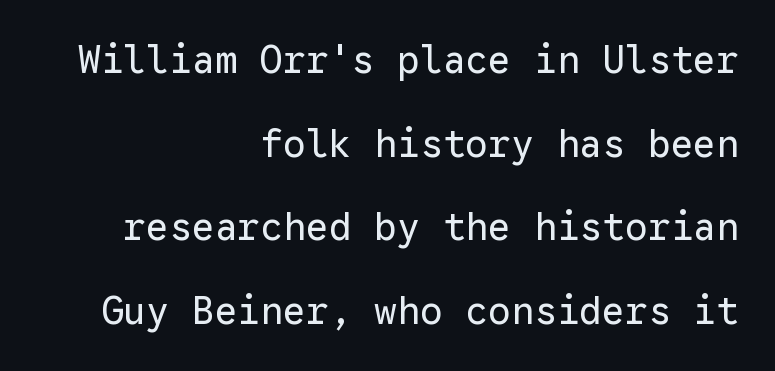
Q: Is the text bold? A: No.
Q: Is the text italic (slanted)? A: No, it is upright.
Q: Is the typeface a serif or a sans-serif typeface? A: Sans-serif.
Q: Is the text underlined? A: No.
Q: How is the paragraph aligned? A: Right-aligned.
Q: Is the spacing between letters normal or unusually wide? A: Normal.
Q: Is the spacing between lines tight, normal or loose? A: Loose.
Q: Width (condensed, normal, or wide)? A: Normal.
Q: Stroke contrast? A: Low.
Q: x-height? A: Medium.
Q: Monospaced? A: Yes.
